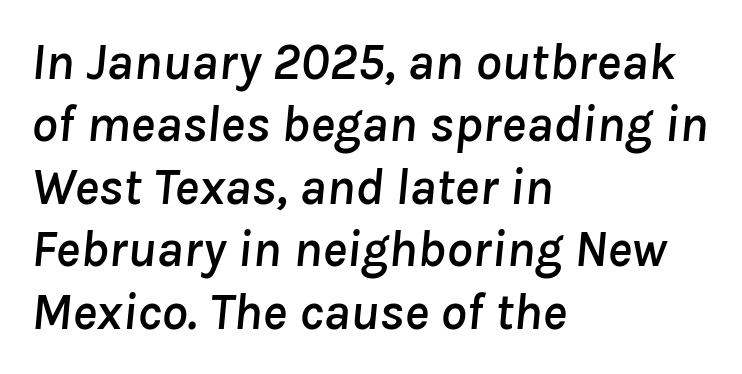
Visually the block forms a straight wall on the left and a jagged coastline on the right. You could not count columns in this text — the font is proportionally spaced. The tracking reads as untouched default to a designer's eye. It's the slanting kind of type. Rule under the text: the space is simply empty.
